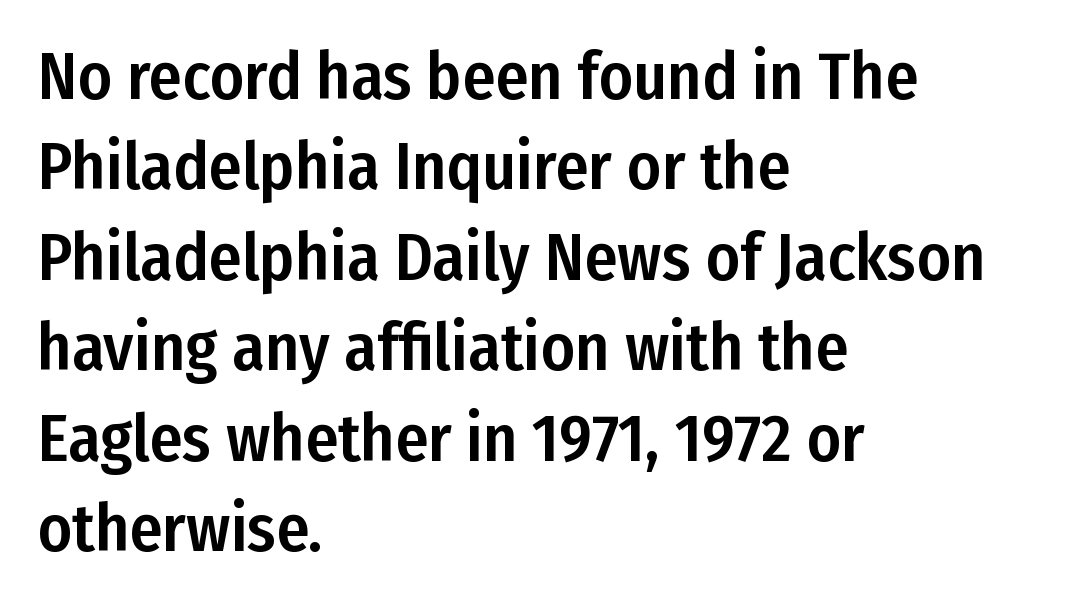
Typeset ragged right — the left edge is the straight one. In terms of posture, this sample is upright. The passage shown is not underscored anywhere. Successive baselines arrive at the customary interval.
